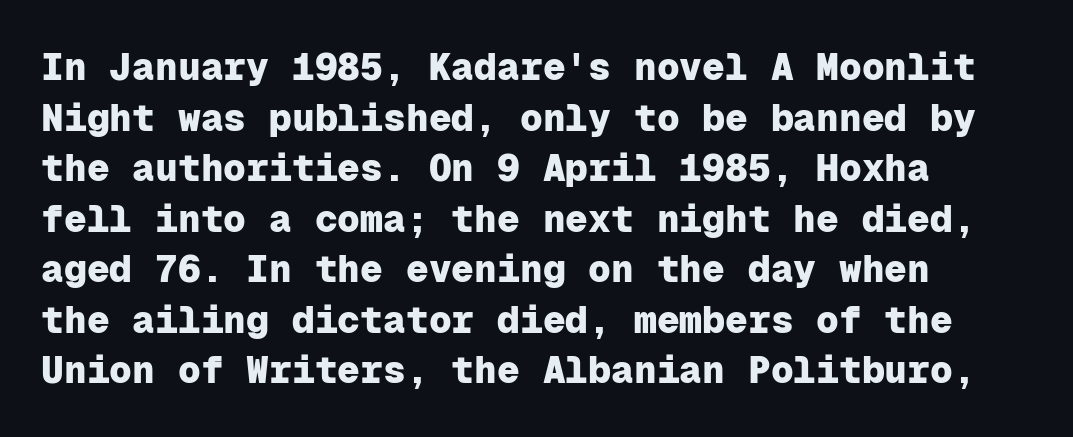
Q: Is the text bold? A: Yes.
Q: Is the text italic (slanted)? A: No, it is upright.
Q: Is the typeface a serif or a sans-serif typeface? A: Sans-serif.
Q: Is the text underlined? A: No.
Q: How is the paragraph aligned? A: Left-aligned.
Q: Is the spacing between letters normal or unusually wide? A: Normal.
Q: Is the spacing between lines tight, normal or loose? A: Normal.
Q: Width (condensed, normal, or wide)? A: Normal.
Q: Stroke contrast? A: Low.
Q: x-height? A: Medium.
Q: Monospaced? A: Yes.
